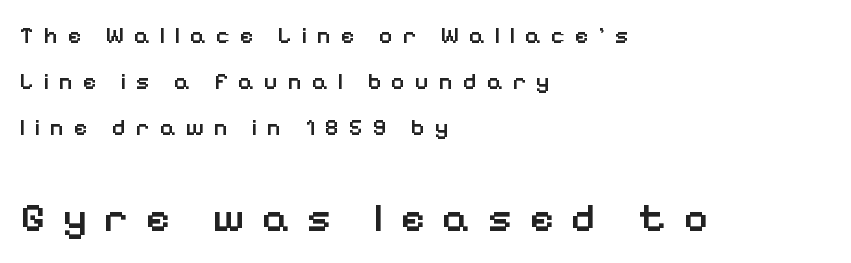
The image shows 42 px semibold sans-serif type, upright; set left-aligned, loose line spacing (1.92x), unusually wide letter spacing (+0.4 em), not underlined; the second (bottom) block is 1.75x larger; low stroke contrast and a medium x-height.
